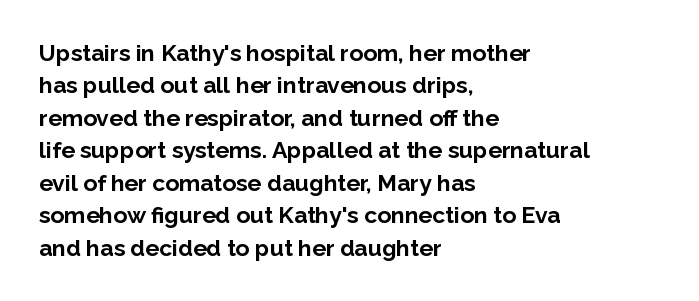
Q: Is the text bold? A: Yes.
Q: Is the text italic (slanted)? A: No, it is upright.
Q: Is the text underlined? A: No.
Q: How is the paragraph aligned? A: Left-aligned.
Q: Is the spacing between letters normal or unusually wide? A: Normal.
Q: Is the spacing between lines tight, normal or loose? A: Normal.
